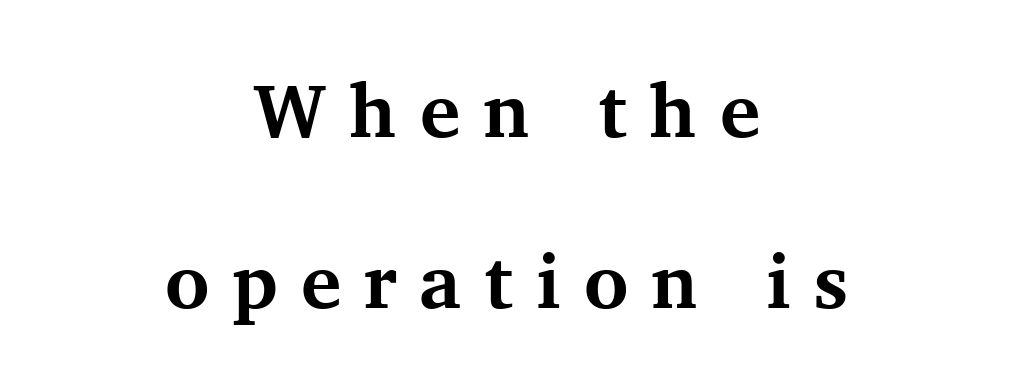
Q: Is the text bold? A: Yes.
Q: Is the text italic (slanted)? A: No, it is upright.
Q: Is the typeface a serif or a sans-serif typeface? A: Serif.
Q: Is the text underlined? A: No.
Q: How is the paragraph aligned? A: Centered.
Q: Is the spacing between letters normal or unusually wide? A: Unusually wide.
Q: Is the spacing between lines tight, normal or loose? A: Loose.
Q: Width (condensed, normal, or wide)? A: Normal.
Q: Stroke contrast? A: Medium.
Q: x-height? A: Medium.
Q: Monospaced? A: No.
